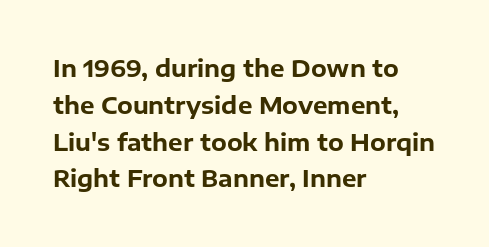
The passage shown stacks its lines at a standard gap. The rag falls on the right side of this text block. Nope, not italic — everything's standing straight. Rule under the text: the space is simply empty. The face used here is rendered with its standard letterfit.
